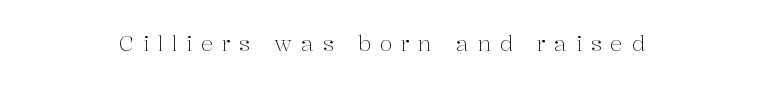
The image shows 21 px text type, upright; set centered, unusually wide letter spacing (+0.41 em), not underlined.
